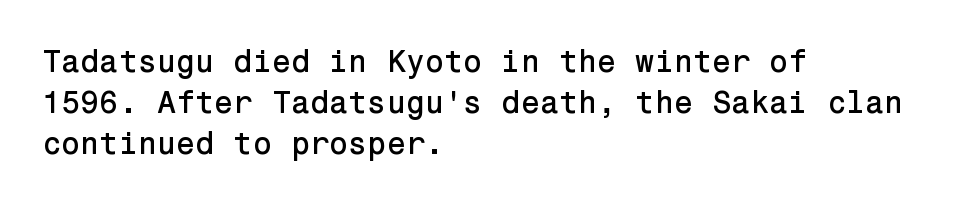
The image shows 31 px sans-serif type, upright; set left-aligned, normal line spacing (1.33x), normal letter spacing, not underlined; low stroke contrast and a medium x-height.
